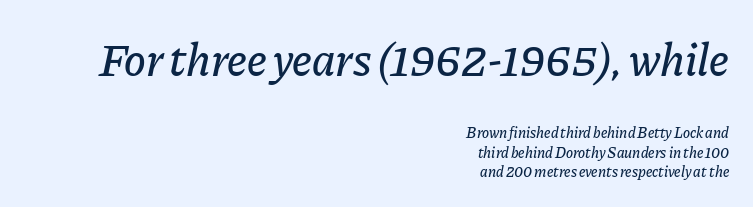
{"italic": "yes", "lean": "right", "slant_degrees": 11, "width": "normal", "stroke_contrast": "low", "x_height": "medium", "monospaced": "no", "underline": "no", "align": "right", "line_spacing": "normal", "line_spacing_ratio": 1.31, "letter_spacing": "normal", "letter_spacing_em": 0.0, "larger_block": "first", "size_ratio": 3.07, "glyph_px": 46}
